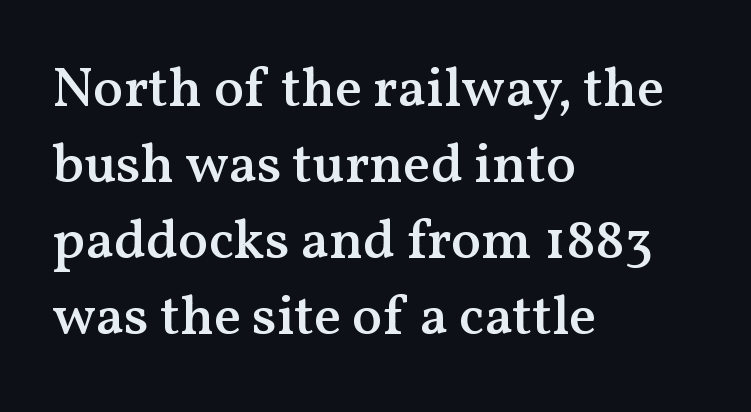
The image shows 56 px semibold serif type, upright; set left-aligned, normal line spacing (1.36x), normal letter spacing, not underlined; medium stroke contrast and a medium x-height.
